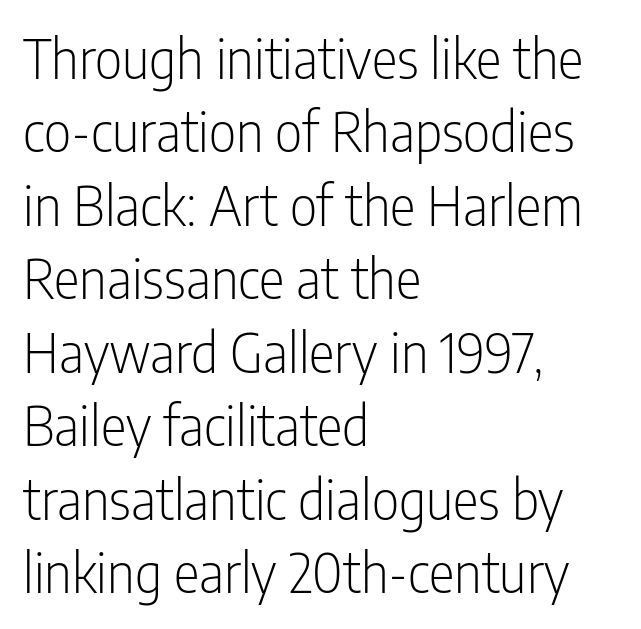
The image shows 54 px light, condensed sans-serif type, upright; set left-aligned, normal line spacing (1.36x), normal letter spacing, not underlined; low stroke contrast and a medium x-height.
